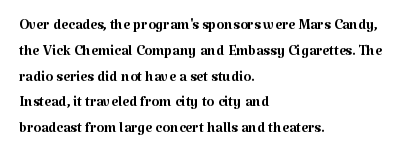
Interline gaps are of average width in this sample. Style check: upright. Tracking here is standard; glyphs follow each other at the usual distance. Stroke mass is kept to a normal reading level or below. Beneath every word, the page is bare. Leftover space on each line is placed entirely after the last word.
